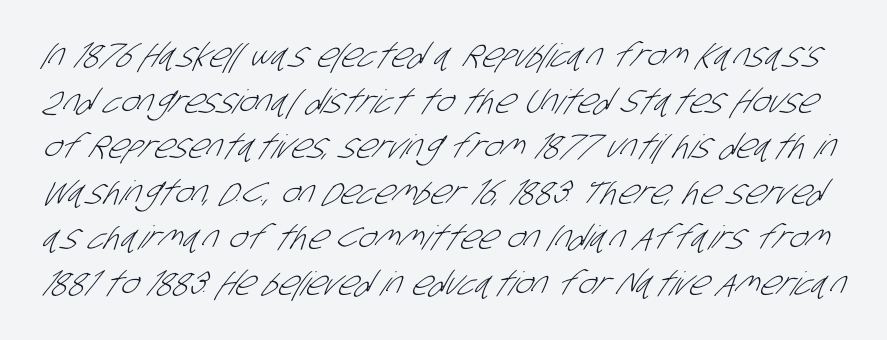
The image shows 33 px light, condensed sans-serif type; set normal line spacing (1.38x), normal letter spacing, not underlined; low stroke contrast and a large x-height.
